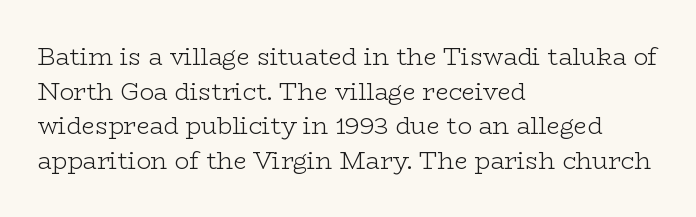
The image shows 24 px text type, upright; set left-aligned, normal line spacing (1.44x), normal letter spacing, not underlined.
